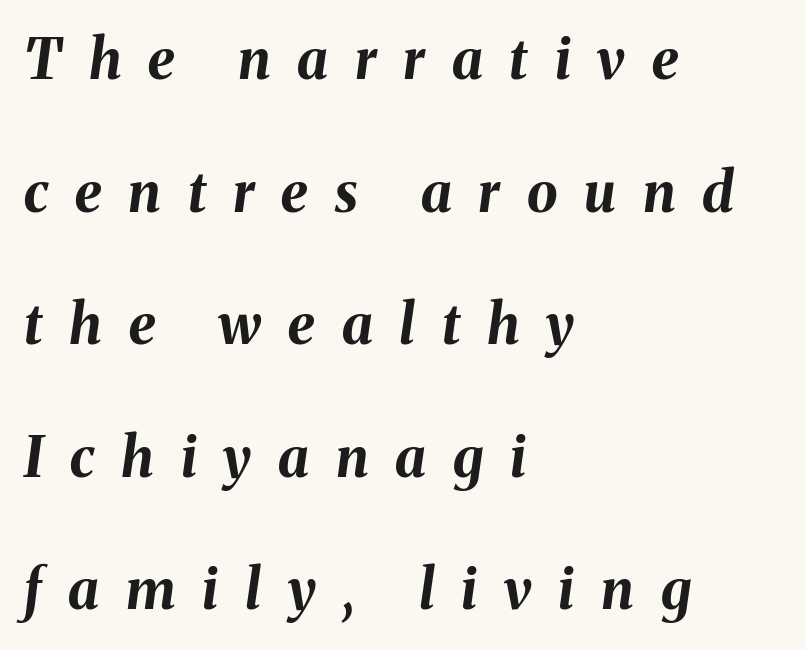
Q: Is the text bold? A: Yes.
Q: Is the text italic (slanted)? A: Yes, it leans right by about 8 degrees.
Q: Is the text underlined? A: No.
Q: How is the paragraph aligned? A: Left-aligned.
Q: Is the spacing between letters normal or unusually wide? A: Unusually wide.
Q: Is the spacing between lines tight, normal or loose? A: Loose.
Q: Width (condensed, normal, or wide)? A: Normal.
Q: Stroke contrast? A: Medium.
Q: x-height? A: Medium.
Q: Monospaced? A: No.
